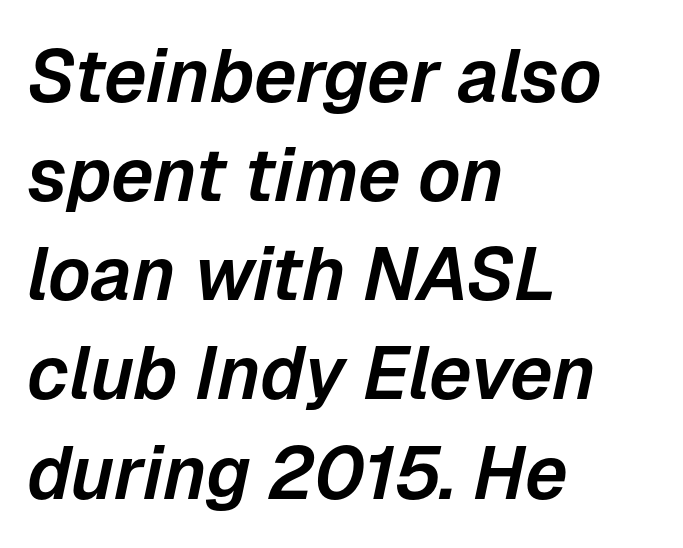
{"italic": "yes", "lean": "right", "slant_degrees": 12, "width": "normal", "stroke_contrast": "low", "x_height": "medium", "monospaced": "no", "underline": "no", "align": "left", "line_spacing": "normal", "line_spacing_ratio": 1.34, "letter_spacing": "normal", "letter_spacing_em": 0.0, "glyph_px": 74}
